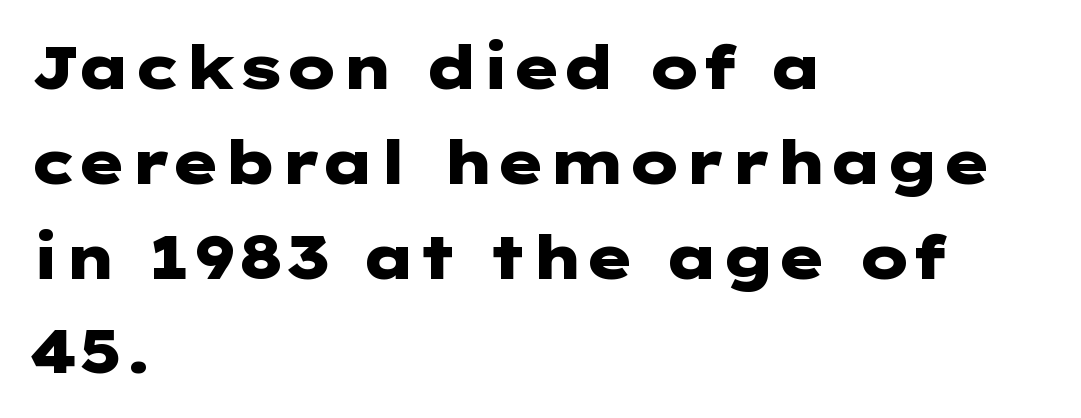
Here the glyphs are tracked normally, forming tight word shapes. Serifs: no, the terminals of the letterforms are clean. Unmarked baselines from the first word to the last. You'd pick this weight for a headline — it's a proper bold. Italic: no, the glyphs are upright roman.
